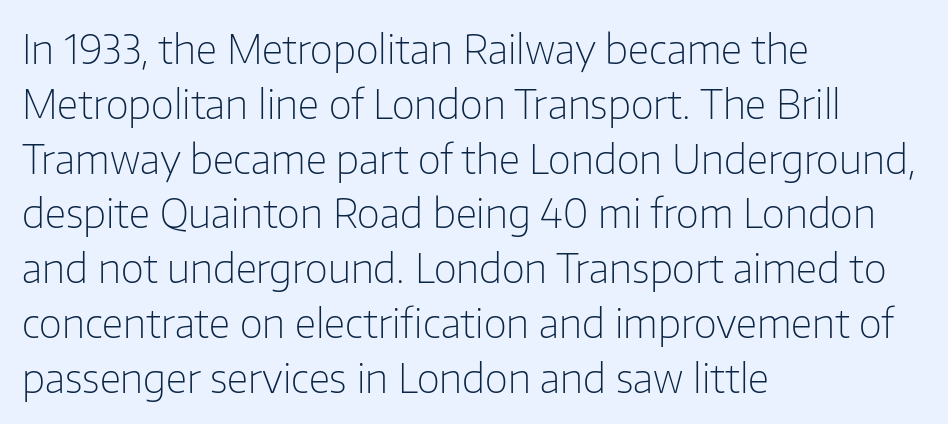
Q: Is the text bold? A: No.
Q: Is the text italic (slanted)? A: No, it is upright.
Q: Is the typeface a serif or a sans-serif typeface? A: Sans-serif.
Q: Is the text underlined? A: No.
Q: How is the paragraph aligned? A: Left-aligned.
Q: Is the spacing between letters normal or unusually wide? A: Normal.
Q: Is the spacing between lines tight, normal or loose? A: Normal.
Q: Width (condensed, normal, or wide)? A: Normal.
Q: Stroke contrast? A: Low.
Q: x-height? A: Medium.
Q: Monospaced? A: No.
